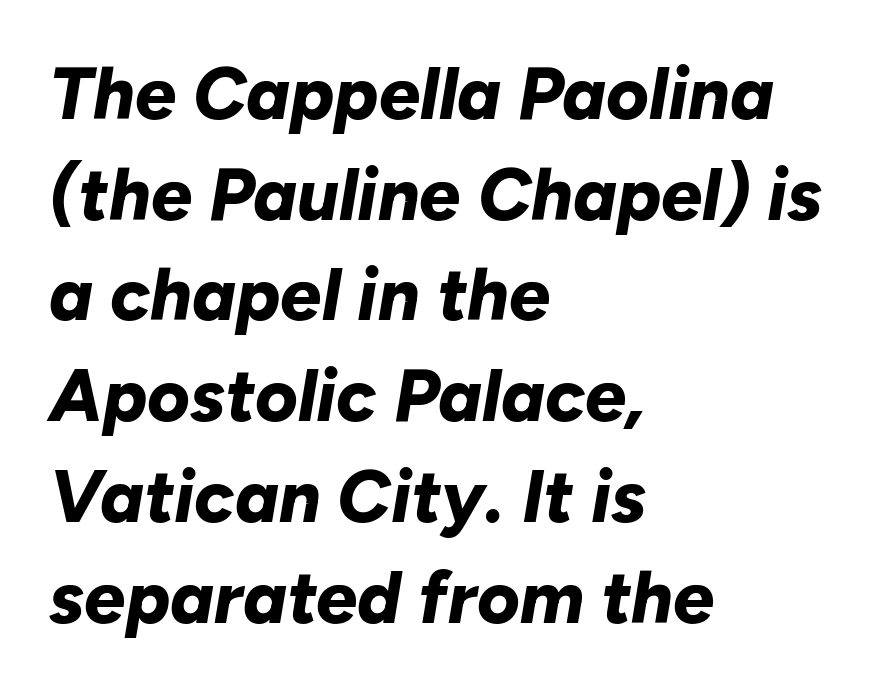
Q: Is the text bold? A: Yes.
Q: Is the text italic (slanted)? A: Yes, it leans right by about 10 degrees.
Q: Is the text underlined? A: No.
Q: How is the paragraph aligned? A: Left-aligned.
Q: Is the spacing between letters normal or unusually wide? A: Normal.
Q: Is the spacing between lines tight, normal or loose? A: Normal.
Q: Width (condensed, normal, or wide)? A: Normal.
Q: Stroke contrast? A: Low.
Q: x-height? A: Medium.
Q: Monospaced? A: No.
